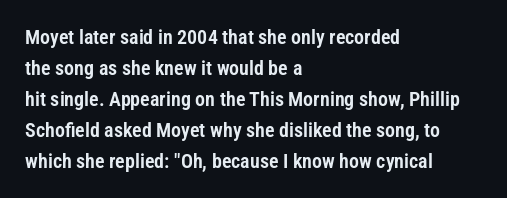
{"italic": "no", "underline": "no", "align": "left", "line_spacing": "normal", "line_spacing_ratio": 1.55, "letter_spacing": "normal", "letter_spacing_em": 0.0, "glyph_px": 20}
